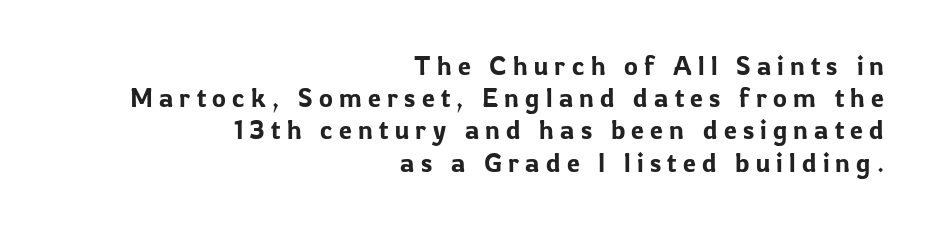
The image shows 26 px text type, upright; set right-aligned, line spacing 1.24x, unusually wide letter spacing (+0.24 em), not underlined.
